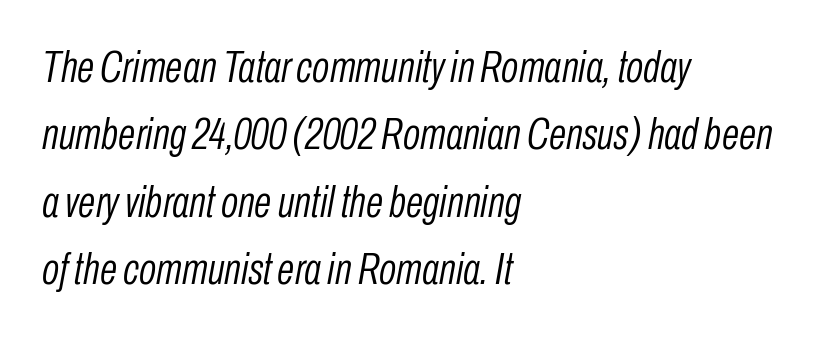
Q: Is the text bold? A: No.
Q: Is the text italic (slanted)? A: Yes, it leans right by about 10 degrees.
Q: Is the text underlined? A: No.
Q: How is the paragraph aligned? A: Left-aligned.
Q: Is the spacing between letters normal or unusually wide? A: Normal.
Q: Is the spacing between lines tight, normal or loose? A: Normal.
Q: Width (condensed, normal, or wide)? A: Condensed.
Q: Stroke contrast? A: Low.
Q: x-height? A: Medium.
Q: Monospaced? A: No.
